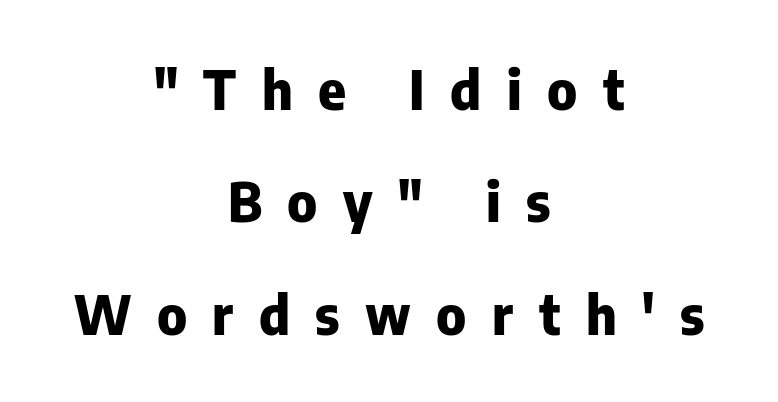
The image shows 53 px heavy sans-serif type, upright; set centered, loose line spacing (2.12x), unusually wide letter spacing (+0.48 em), not underlined; low stroke contrast and a medium x-height.
